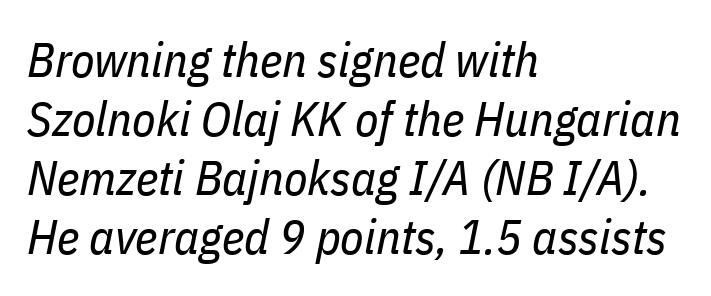
These lines are set flush left with a ragged right edge. The weight tops out at a normal text grade. Tracking value appears to be zero — textbook default spacing. Yep, that's italic — everything's leaning. Just letters on the line, the space beneath them empty. You could not count columns in this text — the font is proportionally spaced.
